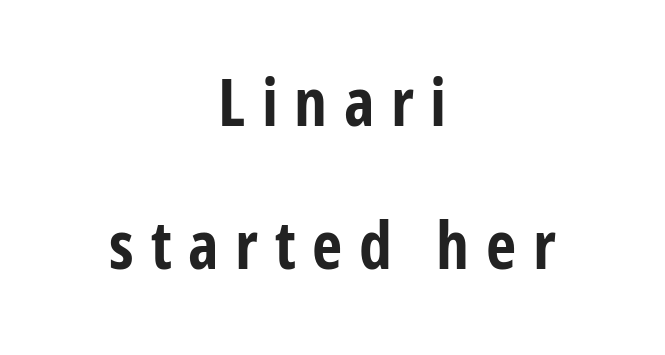
Q: Is the text bold? A: Yes.
Q: Is the text italic (slanted)? A: No, it is upright.
Q: Is the typeface a serif or a sans-serif typeface? A: Sans-serif.
Q: Is the text underlined? A: No.
Q: How is the paragraph aligned? A: Centered.
Q: Is the spacing between letters normal or unusually wide? A: Unusually wide.
Q: Is the spacing between lines tight, normal or loose? A: Loose.
Q: Width (condensed, normal, or wide)? A: Condensed.
Q: Stroke contrast? A: Low.
Q: x-height? A: Medium.
Q: Monospaced? A: No.
